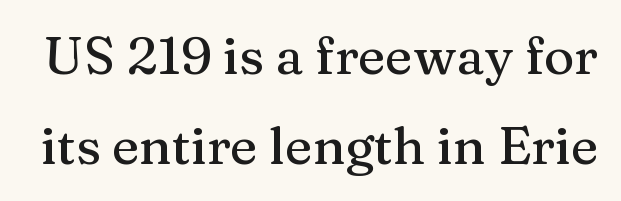
The image shows 52 px serif type, upright; set line spacing 1.73x, normal letter spacing, not underlined; medium stroke contrast and a medium x-height.
